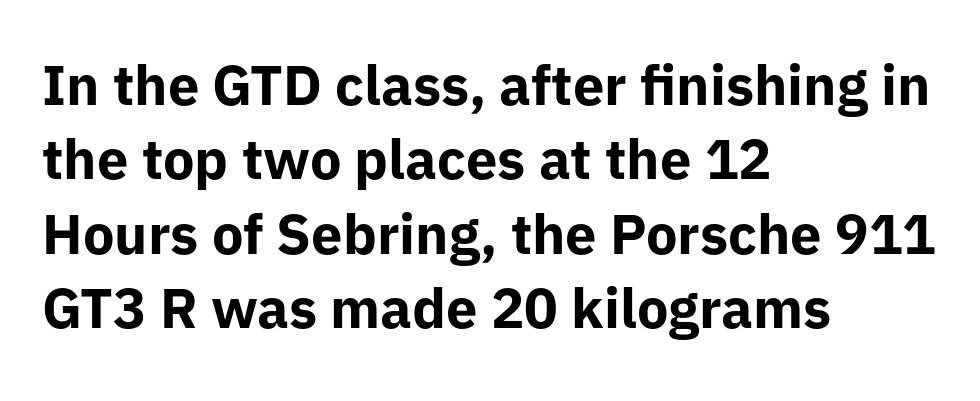
{"serif": "no", "italic": "no", "bold": "yes", "weight": "bold", "width": "normal", "stroke_contrast": "low", "x_height": "medium", "monospaced": "no", "underline": "no", "align": "left", "line_spacing": "normal", "line_spacing_ratio": 1.33, "letter_spacing": "normal", "letter_spacing_em": 0.0, "glyph_px": 56}
